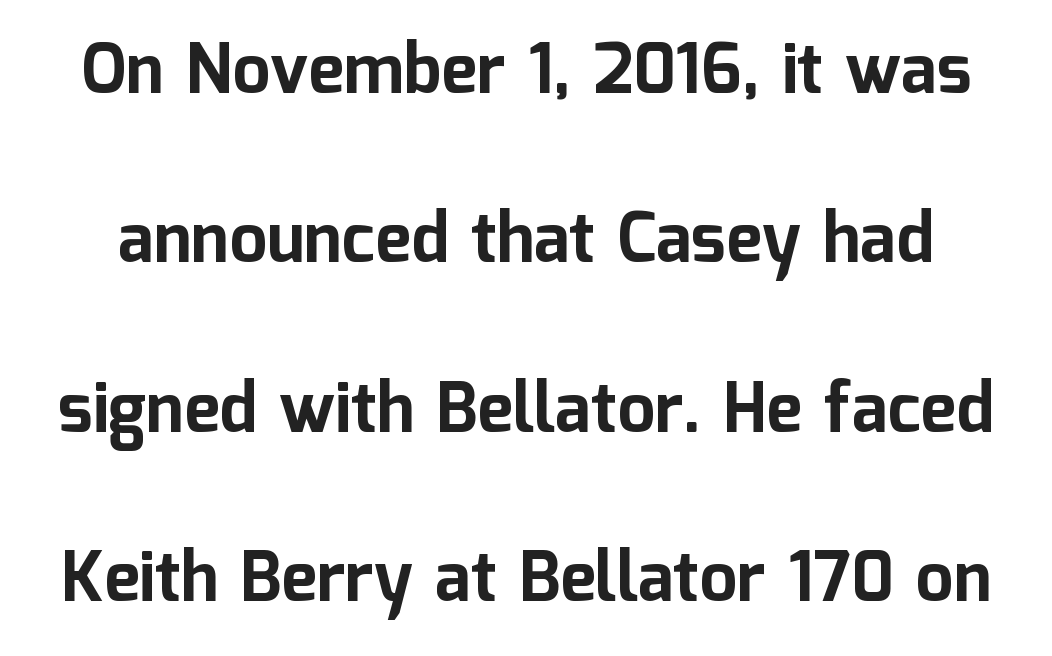
{"serif": "no", "italic": "no", "bold": "yes", "weight": "bold", "width": "normal", "stroke_contrast": "low", "x_height": "medium", "monospaced": "no", "underline": "no", "line_spacing": "loose", "line_spacing_ratio": 2.49, "letter_spacing": "normal", "letter_spacing_em": 0.0, "glyph_px": 68}
